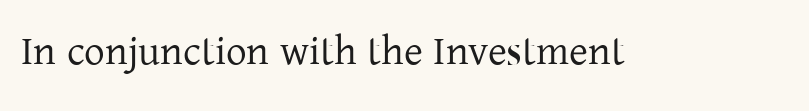
Q: Is the text bold? A: No.
Q: Is the text italic (slanted)? A: No, it is upright.
Q: Is the typeface a serif or a sans-serif typeface? A: Serif.
Q: Is the text underlined? A: No.
Q: Is the spacing between letters normal or unusually wide? A: Normal.
Q: Width (condensed, normal, or wide)? A: Normal.
Q: Stroke contrast? A: Low.
Q: x-height? A: Medium.
Q: Monospaced? A: No.
